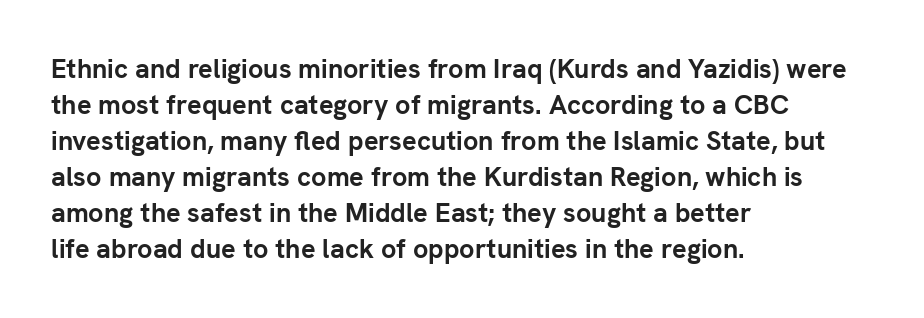
Is there much room between lines? A standard amount, neither cramped nor airy. This rendering features lettering with no underline. The typography opts for an upright posture over an oblique one. Standard letterfit; no display-style spreading of the glyphs. Line starts are locked; line ends wander. Heavy-handed strokes throughout: this text is bold.
